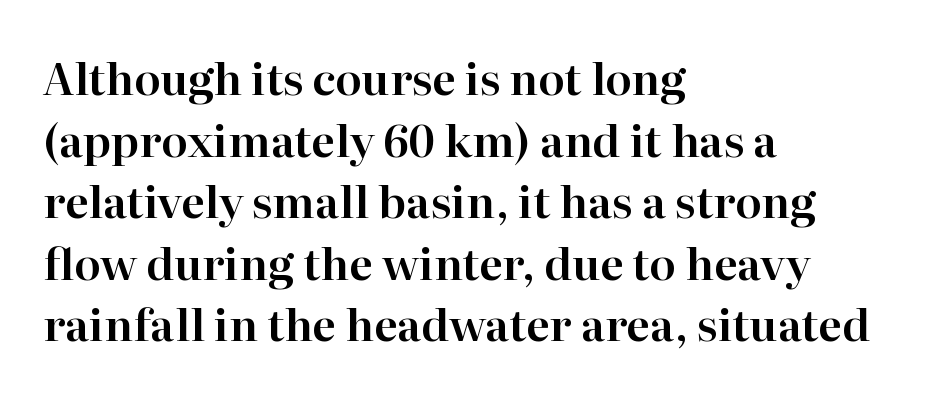
The image shows 44 px serif type, upright; set left-aligned, normal line spacing (1.4x), normal letter spacing, not underlined; high stroke contrast and a medium x-height.
